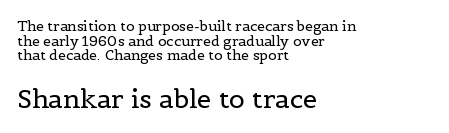
Q: Is the text bold? A: No.
Q: Is the text italic (slanted)? A: No, it is upright.
Q: Is the text underlined? A: No.
Q: How is the paragraph aligned? A: Left-aligned.
Q: Is the spacing between letters normal or unusually wide? A: Normal.
Q: Is the spacing between lines tight, normal or loose? A: Tight.
Q: Which block of text is set in a larger size, the first (top) or the second (bottom)? A: The second (bottom) one.
